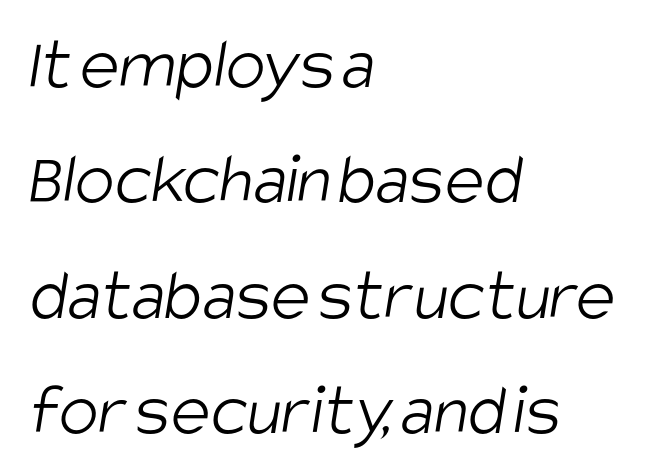
The image shows 74 px light, condensed sans-serif type; set left-aligned, normal line spacing (1.56x), normal letter spacing, not underlined; low stroke contrast and a large x-height.
